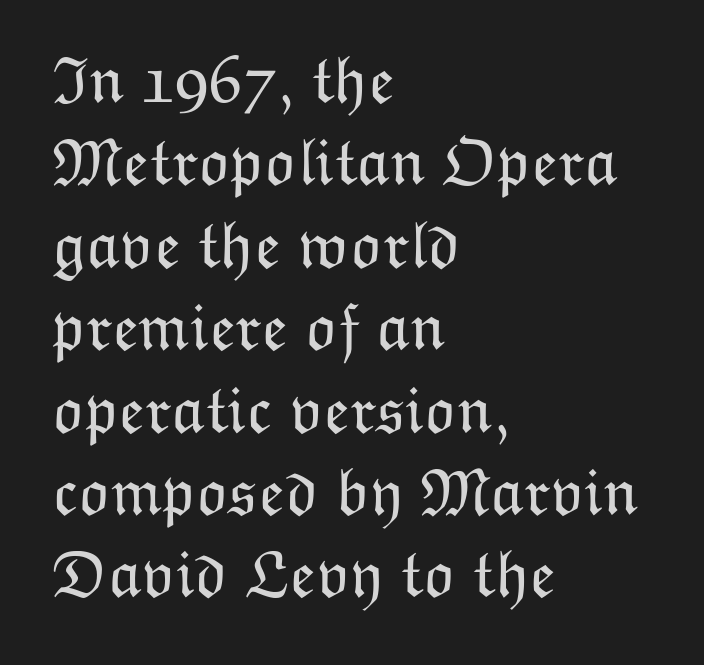
The image shows 67 px light type, upright; set left-aligned, line spacing 1.23x, normal letter spacing, not underlined; low stroke contrast and a medium x-height.
